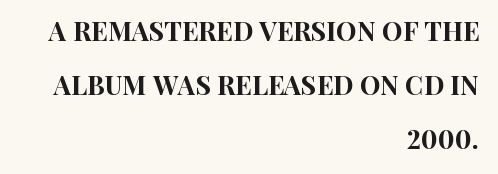
The image shows 26 px text type, upright; set right-aligned, loose line spacing (2.07x), normal letter spacing, not underlined.
